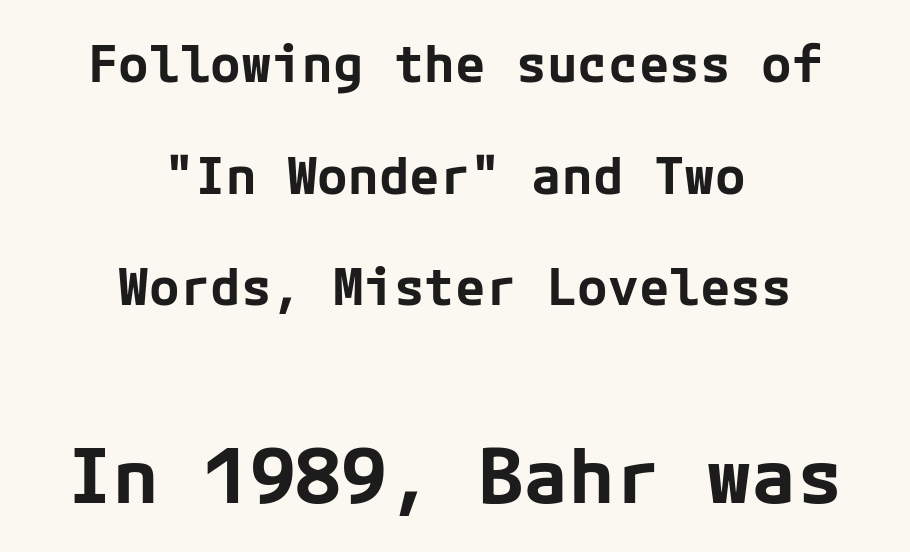
{"serif": "no", "italic": "no", "bold": "yes", "weight": "bold", "width": "normal", "stroke_contrast": "low", "x_height": "medium", "underline": "no", "align": "center", "line_spacing": "loose", "line_spacing_ratio": 2.19, "letter_spacing": "normal", "letter_spacing_em": 0.0, "larger_block": "second", "size_ratio": 1.49, "glyph_px": 76}
